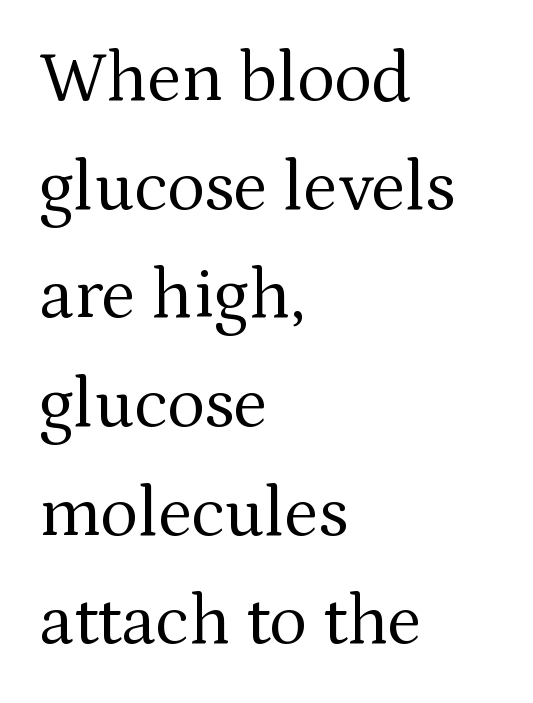
This is the regular roman posture of the typeface. Nobody drew a line under any word here. Small tapered or slab feet sit at the stroke ends, so this counts as serif. The weight would be labelled regular, book, light, or lighter still.
